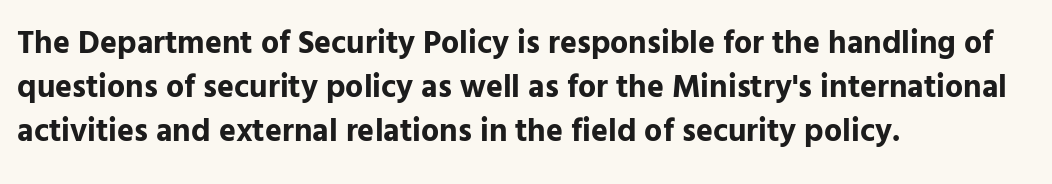
Q: Is the text bold? A: Yes.
Q: Is the text italic (slanted)? A: No, it is upright.
Q: Is the typeface a serif or a sans-serif typeface? A: Sans-serif.
Q: Is the text underlined? A: No.
Q: How is the paragraph aligned? A: Left-aligned.
Q: Is the spacing between letters normal or unusually wide? A: Normal.
Q: Is the spacing between lines tight, normal or loose? A: Normal.
Q: Width (condensed, normal, or wide)? A: Normal.
Q: Stroke contrast? A: Low.
Q: x-height? A: Medium.
Q: Monospaced? A: No.
